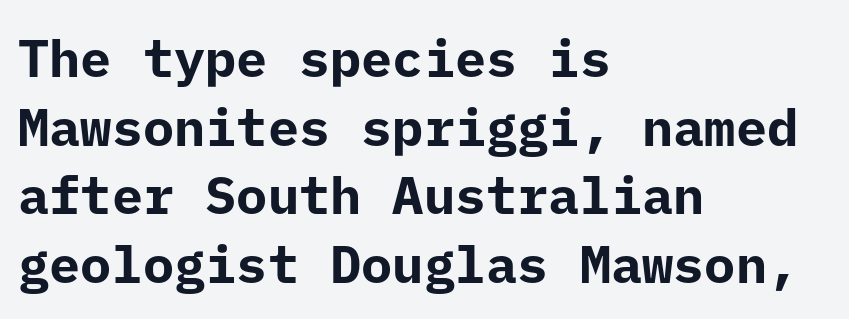
{"serif": "no", "italic": "no", "bold": "yes", "weight": "bold", "width": "normal", "stroke_contrast": "low", "x_height": "medium", "underline": "no", "align": "left", "line_spacing": "normal", "line_spacing_ratio": 1.32, "letter_spacing": "normal", "letter_spacing_em": 0.0, "glyph_px": 52}
